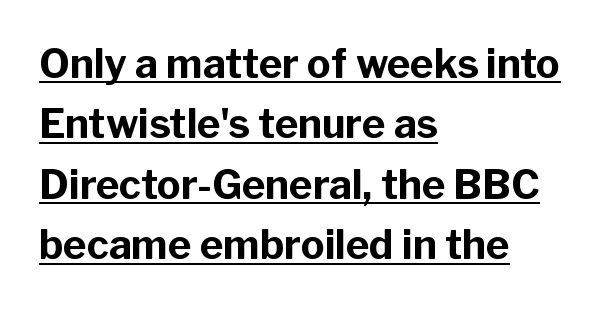
The image shows 40 px bold sans-serif type, upright; set left-aligned, normal line spacing (1.51x), normal letter spacing, underlined; low stroke contrast and a medium x-height.
